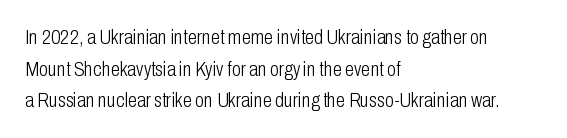
{"italic": "no", "bold": "no", "underline": "no", "align": "left", "line_spacing": "normal", "line_spacing_ratio": 1.51, "letter_spacing": "normal", "letter_spacing_em": 0.0, "glyph_px": 21}
